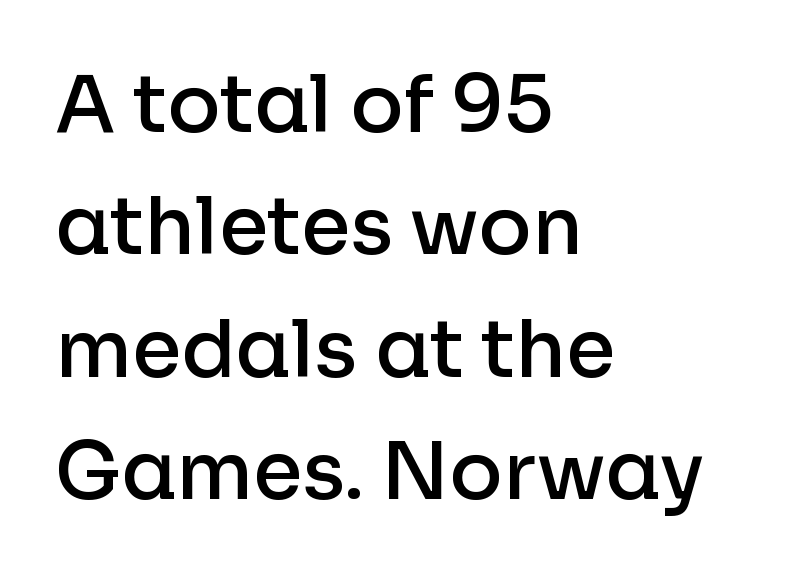
Q: Is the text bold? A: Semi-bold.
Q: Is the text italic (slanted)? A: No, it is upright.
Q: Is the typeface a serif or a sans-serif typeface? A: Sans-serif.
Q: Is the text underlined? A: No.
Q: How is the paragraph aligned? A: Left-aligned.
Q: Is the spacing between letters normal or unusually wide? A: Normal.
Q: Is the spacing between lines tight, normal or loose? A: Normal.
Q: Width (condensed, normal, or wide)? A: Normal.
Q: Stroke contrast? A: Low.
Q: x-height? A: Medium.
Q: Monospaced? A: No.
